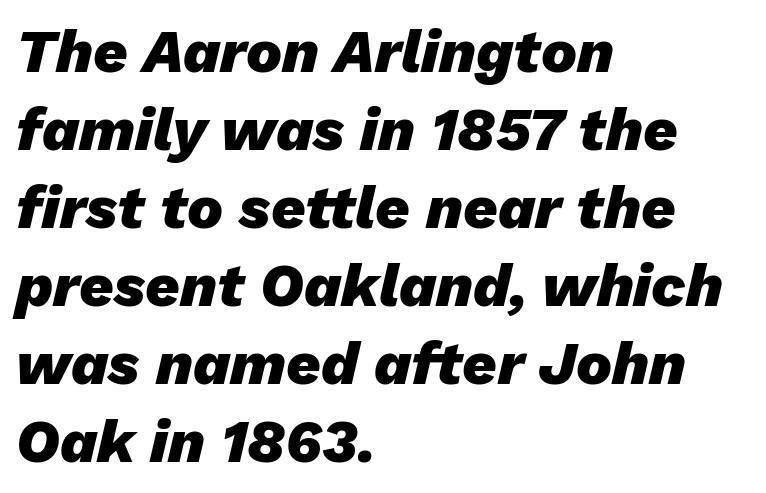
The image shows 60 px heavy type, italic (leaning right); set left-aligned, normal line spacing (1.3x), normal letter spacing, not underlined; low stroke contrast and a medium x-height.
